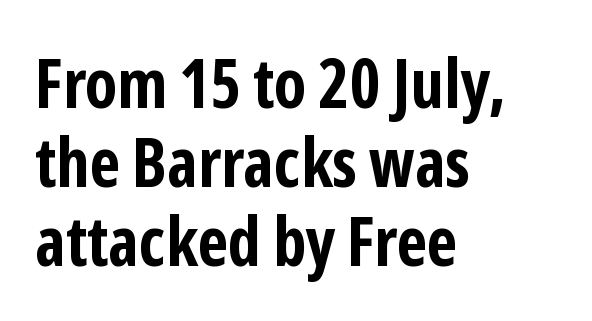
{"serif": "no", "italic": "no", "bold": "yes", "weight": "bold", "width": "condensed", "stroke_contrast": "low", "x_height": "medium", "monospaced": "no", "underline": "no", "align": "left", "line_spacing_ratio": 1.16, "letter_spacing": "normal", "letter_spacing_em": 0.0, "glyph_px": 68}
